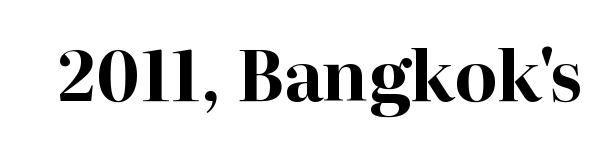
The image shows 69 px bold serif type, upright; set normal letter spacing, not underlined; high stroke contrast and a medium x-height.
